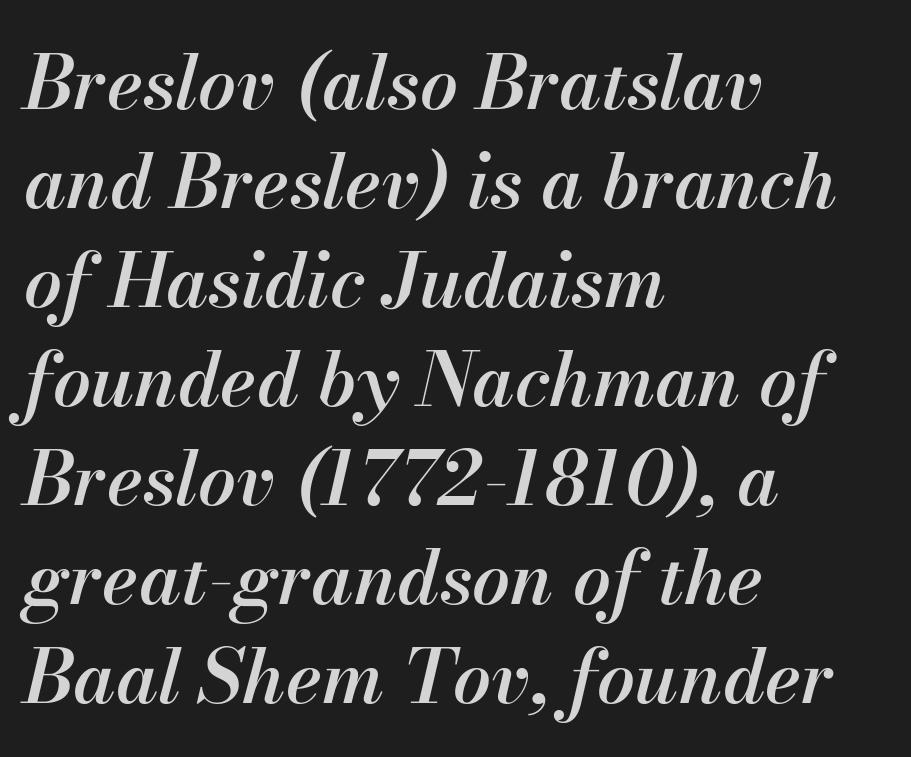
{"italic": "yes", "lean": "right", "slant_degrees": 13, "bold": "semi", "weight": "semibold", "width": "normal", "stroke_contrast": "medium", "x_height": "small", "monospaced": "no", "underline": "no", "align": "left", "line_spacing": "normal", "line_spacing_ratio": 1.32, "letter_spacing": "normal", "letter_spacing_em": 0.0, "glyph_px": 75}
